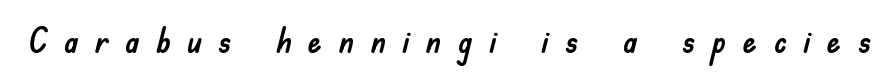
{"serif": "no", "width": "normal", "stroke_contrast": "low", "x_height": "small", "monospaced": "no", "underline": "no", "letter_spacing": "wide", "letter_spacing_em": 0.47, "glyph_px": 35}
